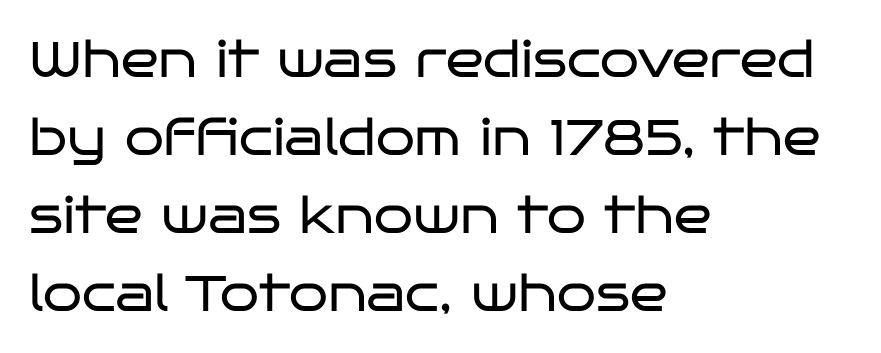
Posture: vertical. Each new line begins a customary step beneath the previous one. Words appear dense and cohesive because spacing is normal. You could not count columns in this text — the font is proportionally spaced.
